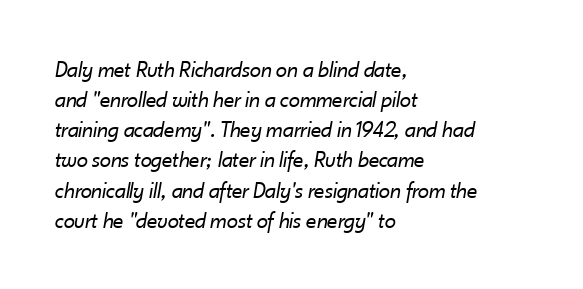
Q: Is the text bold? A: No.
Q: Is the text italic (slanted)? A: Yes, it leans right by about 10 degrees.
Q: Is the text underlined? A: No.
Q: How is the paragraph aligned? A: Left-aligned.
Q: Is the spacing between letters normal or unusually wide? A: Normal.
Q: Is the spacing between lines tight, normal or loose? A: Normal.
